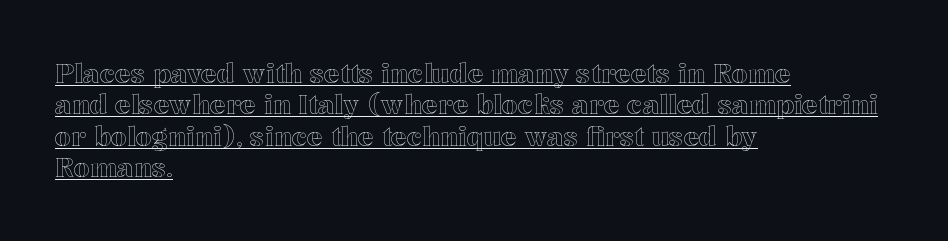
The typesetter chose a ragged-right arrangement here. Posture: upright roman. Notice how a bar underscores the lettering throughout. Default kerning and tracking; the words read as compact shapes.
